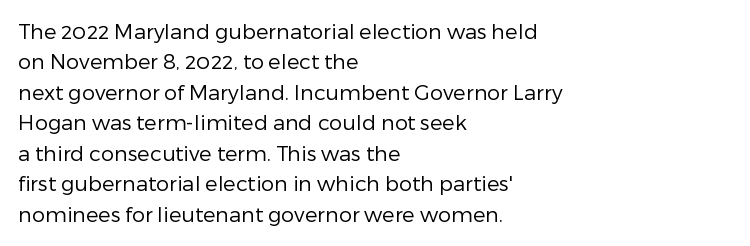
Letter spacing: default. Ink coverage per letter is moderate at most. The rag falls on the right side of this text block. Descenders are the only things crossing below the line. This block has exactly the height ordinary leading produces. This is the regular roman posture of the typeface.
